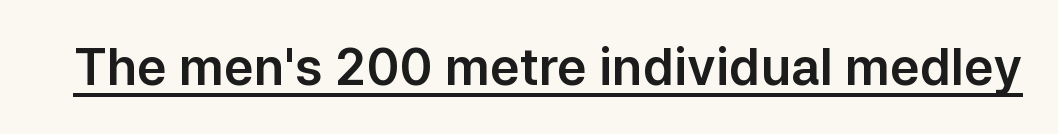
The image shows 50 px sans-serif type, upright; set normal letter spacing, underlined; low stroke contrast and a medium x-height.
